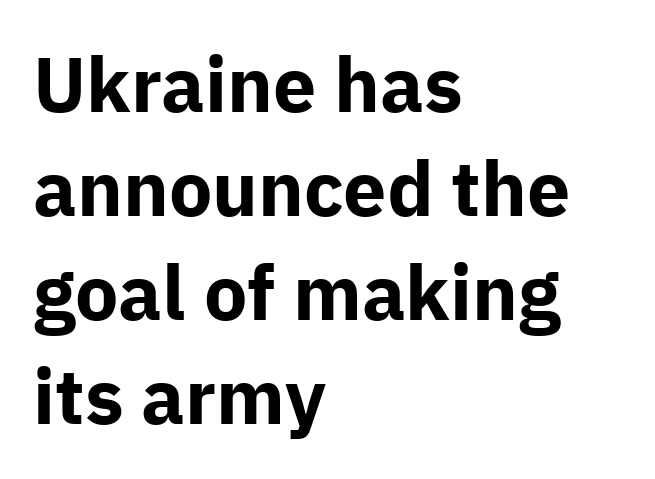
The image shows 77 px bold sans-serif type, upright; set left-aligned, normal line spacing (1.35x), normal letter spacing, not underlined; low stroke contrast and a medium x-height.
